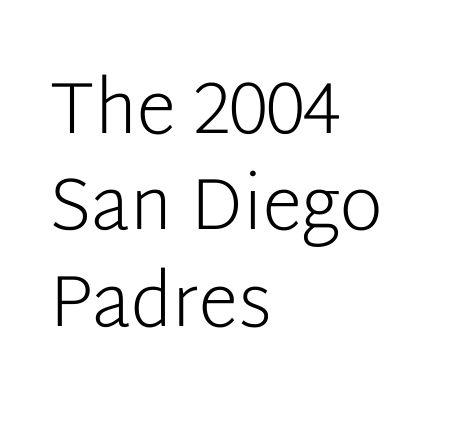
Q: Is the text bold? A: No.
Q: Is the text italic (slanted)? A: No, it is upright.
Q: Is the typeface a serif or a sans-serif typeface? A: Sans-serif.
Q: Is the text underlined? A: No.
Q: How is the paragraph aligned? A: Left-aligned.
Q: Is the spacing between letters normal or unusually wide? A: Normal.
Q: Is the spacing between lines tight, normal or loose? A: Normal.
Q: Width (condensed, normal, or wide)? A: Normal.
Q: Stroke contrast? A: Low.
Q: x-height? A: Medium.
Q: Monospaced? A: No.
